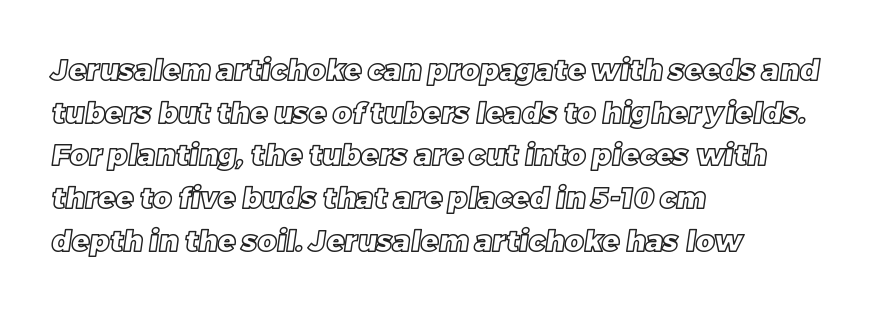
The image shows 29 px text type; set left-aligned, normal line spacing (1.47x), normal letter spacing, not underlined; a large x-height.
